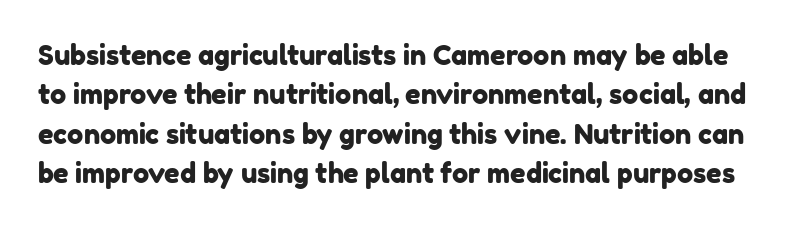
Q: Is the text underlined? A: No.
Q: Is the spacing between letters normal or unusually wide? A: Normal.
Q: Is the spacing between lines tight, normal or loose? A: Normal.
